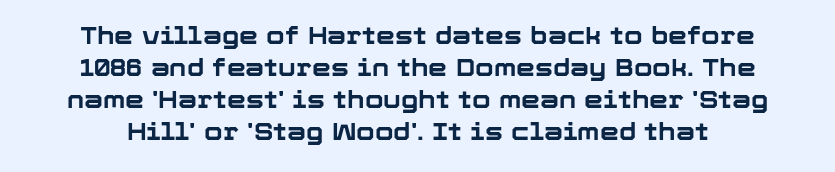
{"italic": "no", "bold": "yes", "underline": "no", "line_spacing": "normal", "line_spacing_ratio": 1.34, "letter_spacing": "normal", "letter_spacing_em": 0.0, "glyph_px": 24}
